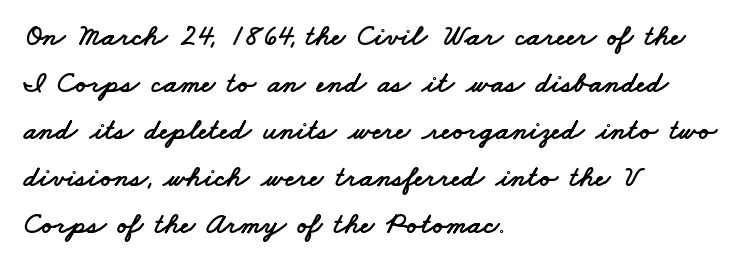
Line beginnings align vertically; line endings do not. In terms of letterspacing, this is plain default setting. The passage shown is typed in a proportional face where columns would drift. The line-height multiplier appears to be the usual default.
